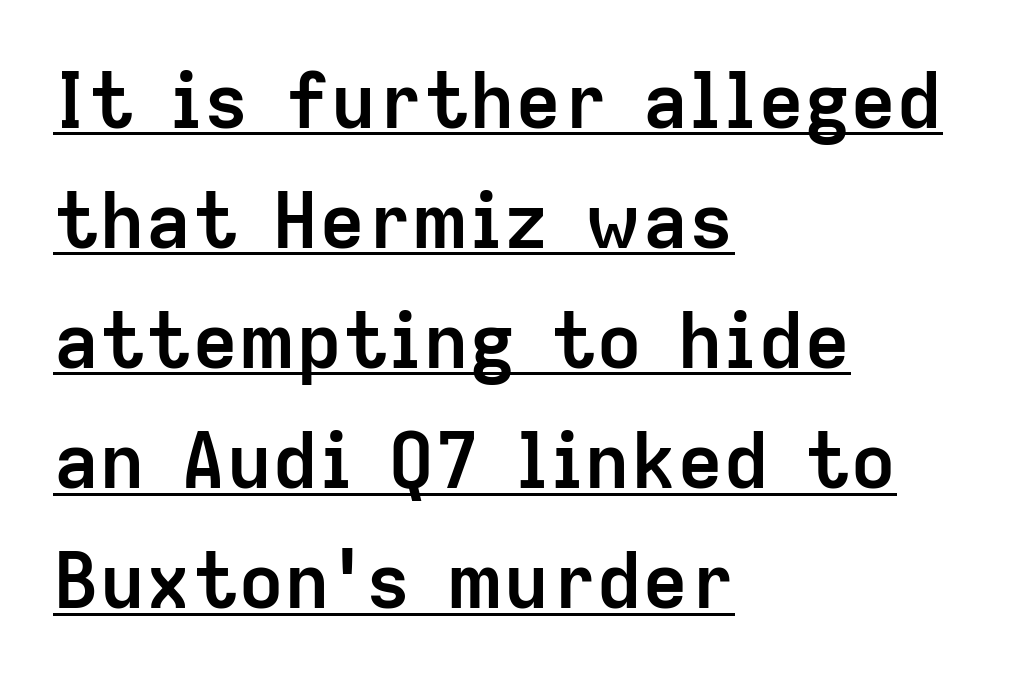
{"serif": "no", "italic": "no", "bold": "yes", "weight": "semibold", "width": "normal", "stroke_contrast": "low", "x_height": "medium", "monospaced": "no", "underline": "yes", "align": "left", "line_spacing": "normal", "line_spacing_ratio": 1.56, "letter_spacing": "normal", "letter_spacing_em": 0.0, "glyph_px": 77}
